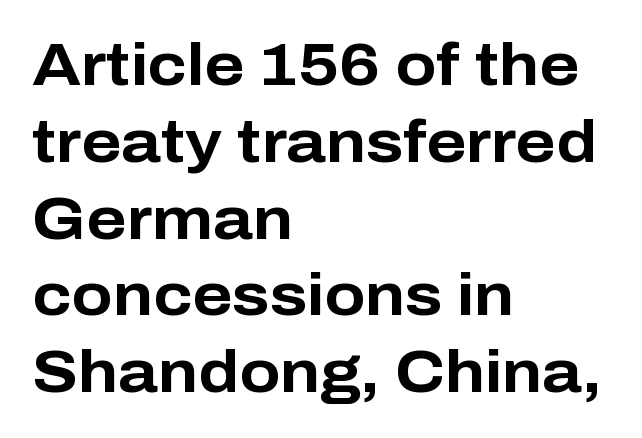
The string is rendered with underlining switched off. On the weight axis this lands at bold, roughly 700. Typographically, this falls in the sans-serif category. There is no visible air inserted between adjacent glyphs.
